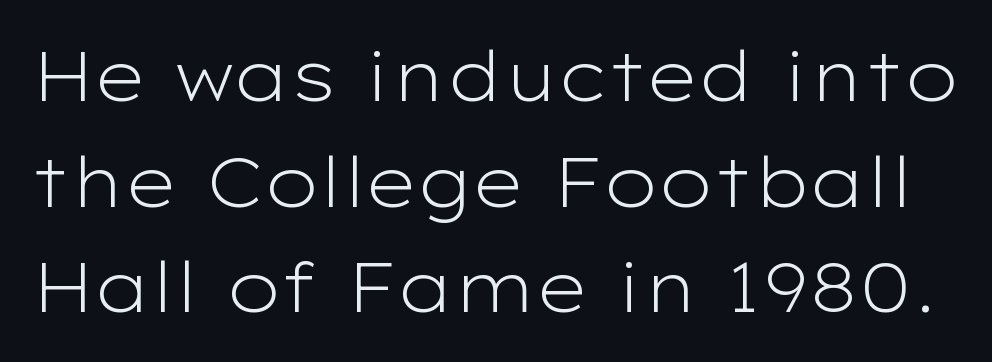
{"serif": "no", "italic": "no", "bold": "no", "weight": "light", "width": "wide", "stroke_contrast": "low", "x_height": "medium", "monospaced": "no", "underline": "no", "line_spacing": "normal", "line_spacing_ratio": 1.51, "letter_spacing": "normal", "letter_spacing_em": 0.0, "glyph_px": 70}
